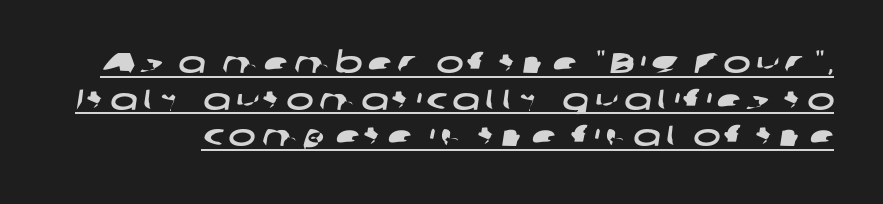
A typesetter would call this proportional, since set widths differ per character. Compared with undecorated copy, this sample adds a rule below the words. Each letter's strokes conclude bluntly, with no projecting serifs. Interline gaps are of average width in this sample.
